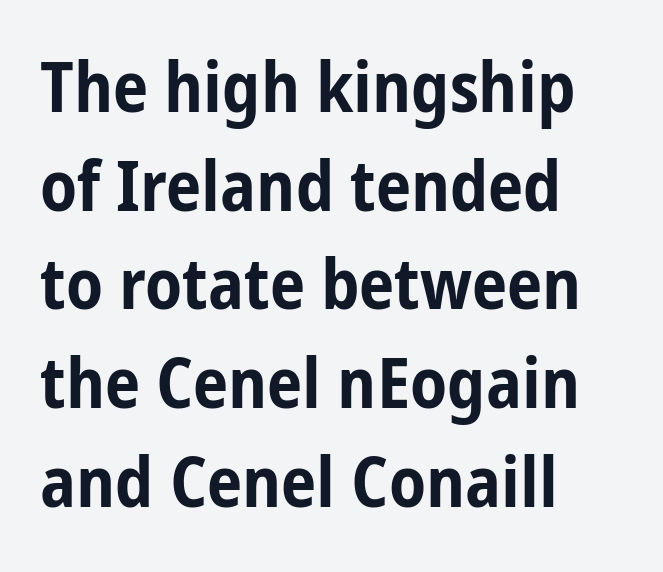
It's the straight-up-and-down kind of type. Are there feet on the stems? There aren't — it's a sans. Weight check: bold — yes, fully. The typesetter chose a ragged-right arrangement here. Do the characters align in a grid? No, the font is proportional.
